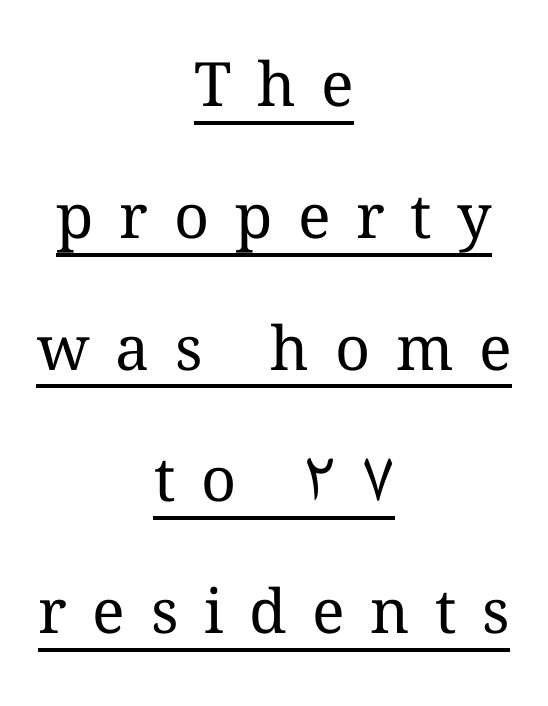
{"italic": "no", "bold": "no", "weight": "regular", "width": "normal", "stroke_contrast": "medium", "x_height": "medium", "monospaced": "no", "underline": "yes", "align": "center", "line_spacing": "loose", "line_spacing_ratio": 2.16, "letter_spacing": "wide", "letter_spacing_em": 0.42, "glyph_px": 61}
